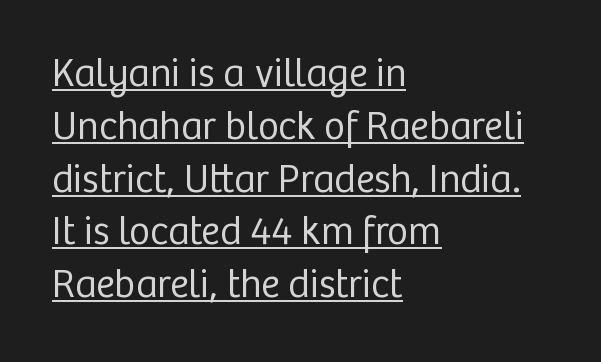
{"serif": "no", "italic": "no", "bold": "no", "weight": "regular", "width": "normal", "stroke_contrast": "low", "x_height": "medium", "monospaced": "no", "underline": "yes", "align": "left", "line_spacing": "normal", "line_spacing_ratio": 1.32, "letter_spacing": "normal", "letter_spacing_em": 0.0, "glyph_px": 40}
